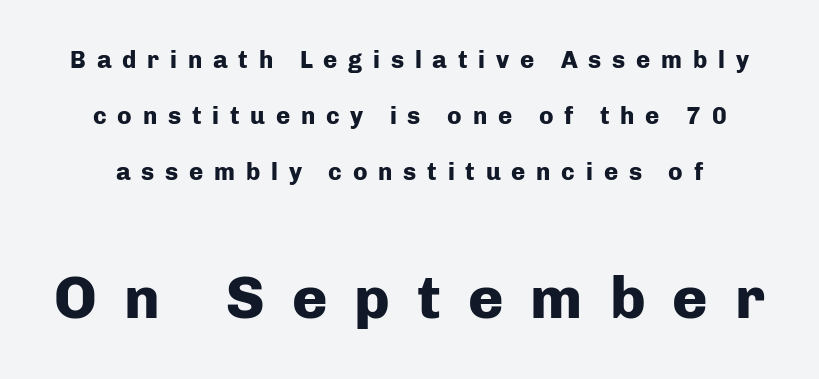
Heavy-handed strokes throughout: this text is bold. No word sits above an underline. Posture: vertical. Compared with typical paragraphs, the rows here are farther apart. A typesetter would call this proportional, since set widths differ per character. Serifs: no, the terminals of the letterforms are clean.
